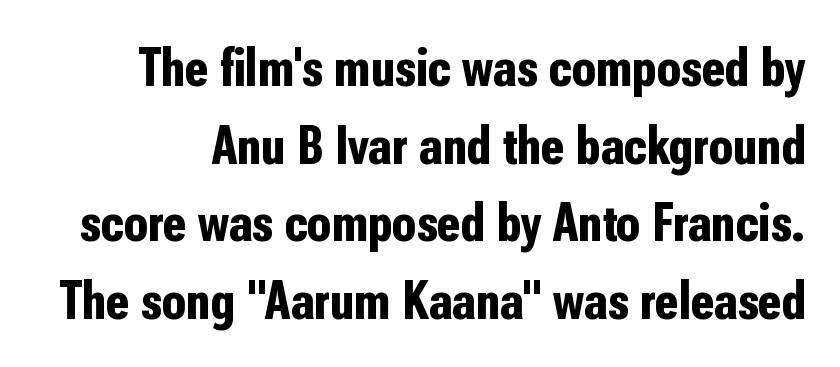
Compared with typical body copy, the letter spacing here is the same. The strokes are fattened all the way to bold. These lines are composed in type without serifs. Leading: standard. The face used here is proportionally spaced, like ordinary book or web type.
